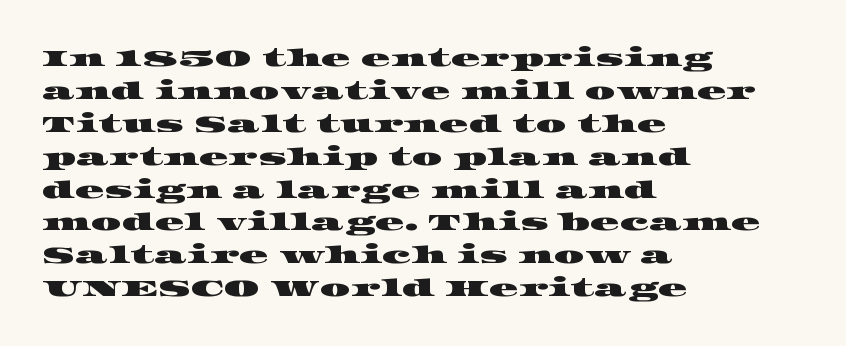
Honestly, there is no underline to notice here at all. The lines in this sample share a left origin and differ only in where they stop. The passage shown has conventional tracking throughout. Interline gaps are of average width in this sample.
